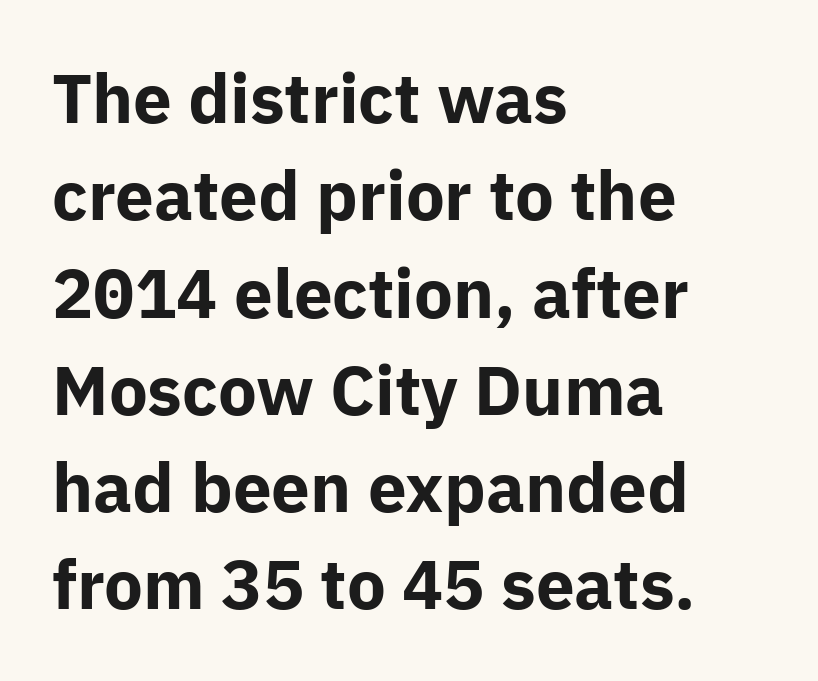
{"serif": "no", "italic": "no", "bold": "yes", "weight": "bold", "width": "normal", "stroke_contrast": "low", "x_height": "medium", "monospaced": "no", "underline": "no", "align": "left", "line_spacing": "normal", "line_spacing_ratio": 1.41, "letter_spacing": "normal", "letter_spacing_em": 0.0, "glyph_px": 69}
